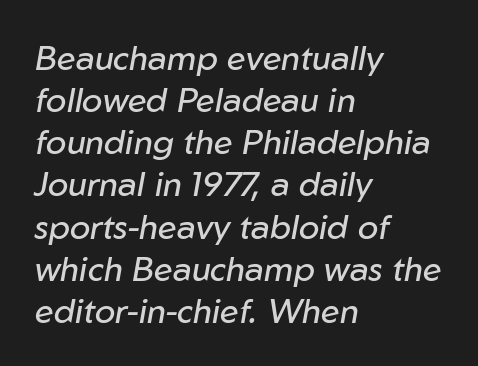
{"italic": "yes", "lean": "right", "slant_degrees": 10, "bold": "no", "weight": "regular", "width": "normal", "stroke_contrast": "low", "x_height": "medium", "monospaced": "no", "underline": "no", "align": "left", "line_spacing_ratio": 1.24, "letter_spacing": "normal", "letter_spacing_em": 0.0, "glyph_px": 34}
